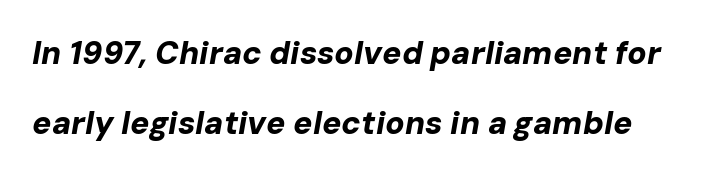
Note the varied advance widths — an 'i' is clearly narrower than an 'm'. Strong, thick strokes mark this as bold type. Line spacing here is loose. Decoration check: the copy has no underline. Characters are canted at an angle relative to the baseline's perpendicular. Letter spacing: default.
